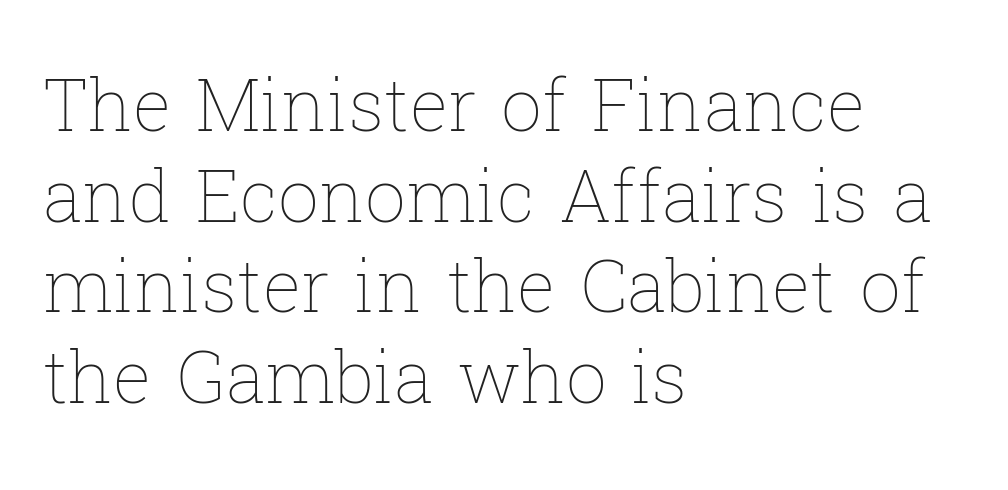
Heaviness? Minimal to ordinary, like unemphasized prose. You could not count columns in this text — the font is proportionally spaced. It's the straight-up-and-down kind of type. Notice how the passage keeps a crisp vertical edge on the left only. Descenders hang freely into open space. What's the leading like? Ordinary, nothing unusual.
